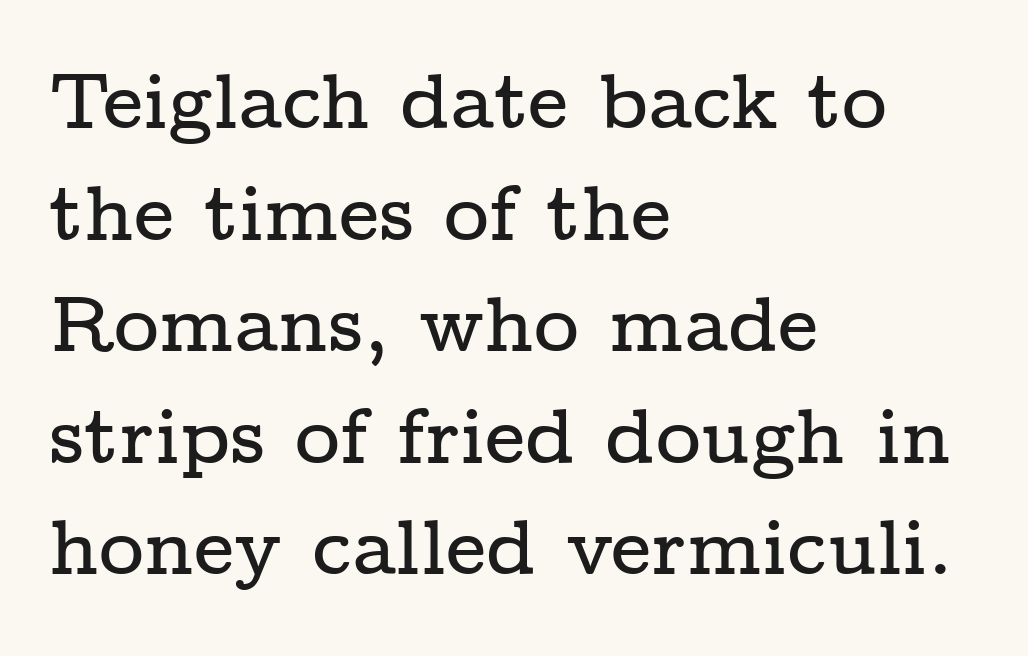
{"serif": "yes", "italic": "no", "width": "wide", "stroke_contrast": "low", "x_height": "medium", "monospaced": "no", "underline": "no", "align": "left", "line_spacing": "normal", "line_spacing_ratio": 1.43, "letter_spacing": "normal", "letter_spacing_em": 0.0, "glyph_px": 78}
